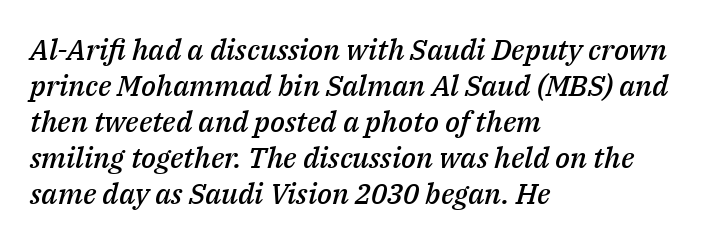
Q: Is the text bold? A: Semi-bold.
Q: Is the text italic (slanted)? A: Yes, it leans right by about 14 degrees.
Q: Is the text underlined? A: No.
Q: How is the paragraph aligned? A: Left-aligned.
Q: Is the spacing between letters normal or unusually wide? A: Normal.
Q: Width (condensed, normal, or wide)? A: Normal.
Q: Stroke contrast? A: Medium.
Q: x-height? A: Medium.
Q: Monospaced? A: No.
